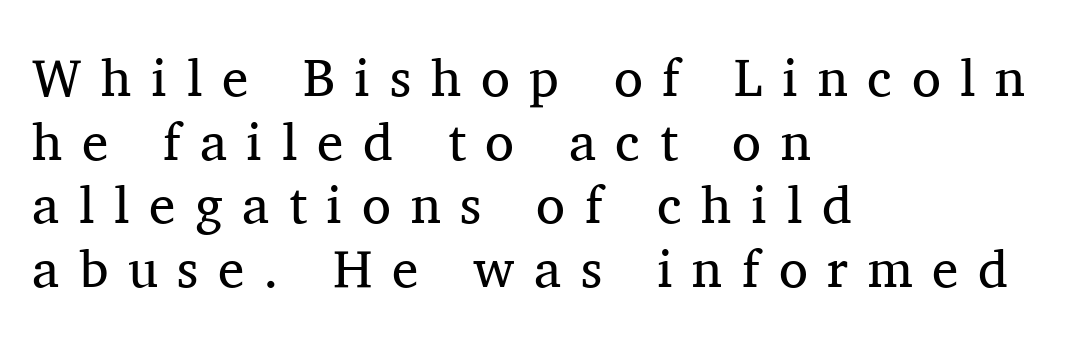
{"serif": "yes", "italic": "no", "bold": "no", "weight": "regular", "width": "normal", "stroke_contrast": "medium", "x_height": "medium", "monospaced": "no", "underline": "no", "align": "left", "line_spacing_ratio": 1.2, "letter_spacing": "wide", "letter_spacing_em": 0.37, "glyph_px": 53}
